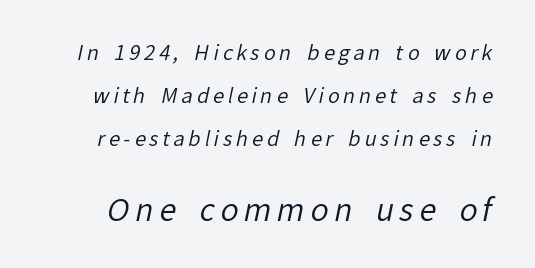
Interline gaps are noticeably wide in this sample. The space beneath each line is pristine and unruled. The letters look calm and open, with moderate or lighter stems. A typesetter would call this proportional, since set widths differ per character. Nothing sits at the stroke ends, so this counts as sans-serif.
